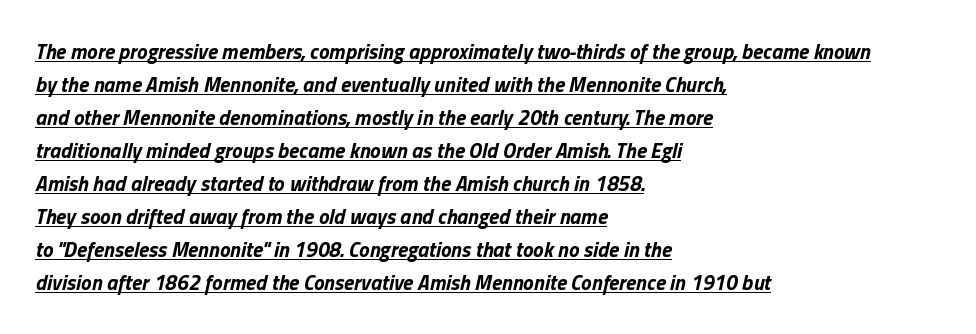
Q: Is the text bold? A: Yes.
Q: Is the text italic (slanted)? A: Yes, it leans right by about 13 degrees.
Q: Is the text underlined? A: Yes.
Q: How is the paragraph aligned? A: Left-aligned.
Q: Is the spacing between letters normal or unusually wide? A: Normal.
Q: Is the spacing between lines tight, normal or loose? A: Normal.
